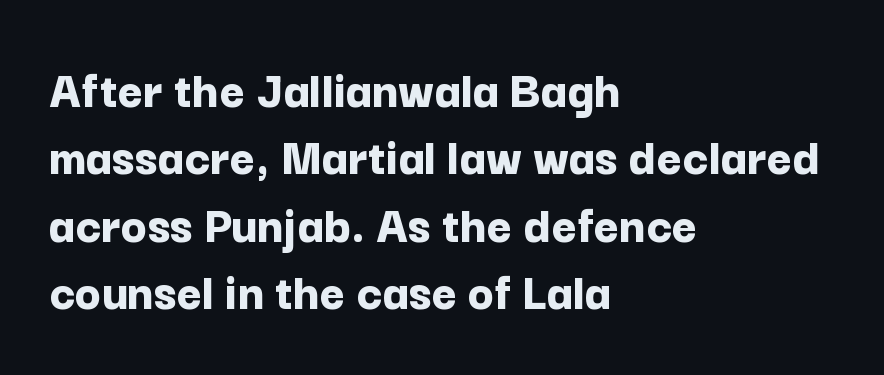
Q: Is the text bold? A: Yes.
Q: Is the text italic (slanted)? A: No, it is upright.
Q: Is the typeface a serif or a sans-serif typeface? A: Sans-serif.
Q: Is the text underlined? A: No.
Q: How is the paragraph aligned? A: Left-aligned.
Q: Is the spacing between letters normal or unusually wide? A: Normal.
Q: Is the spacing between lines tight, normal or loose? A: Normal.
Q: Width (condensed, normal, or wide)? A: Normal.
Q: Stroke contrast? A: Low.
Q: x-height? A: Medium.
Q: Monospaced? A: No.
